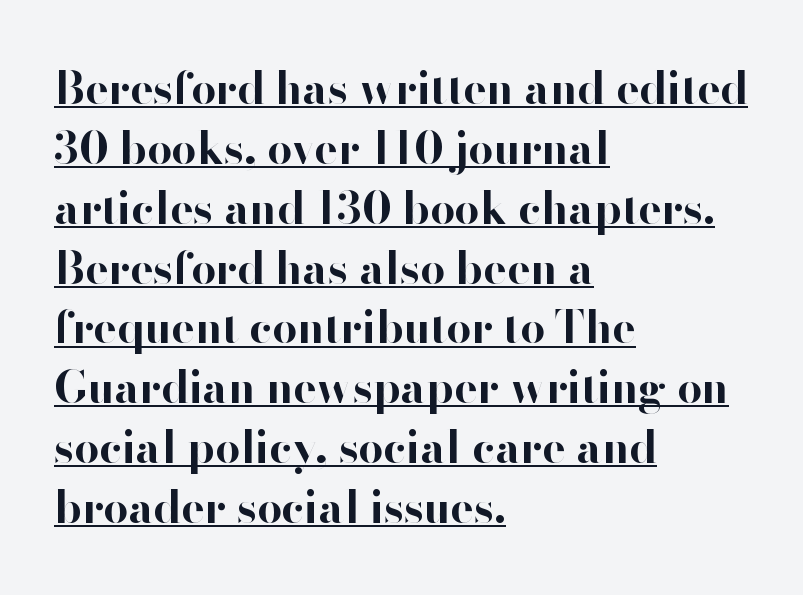
The image shows 44 px bold sans-serif type, upright; set left-aligned, normal line spacing (1.36x), normal letter spacing, underlined; high stroke contrast and a small x-height.
